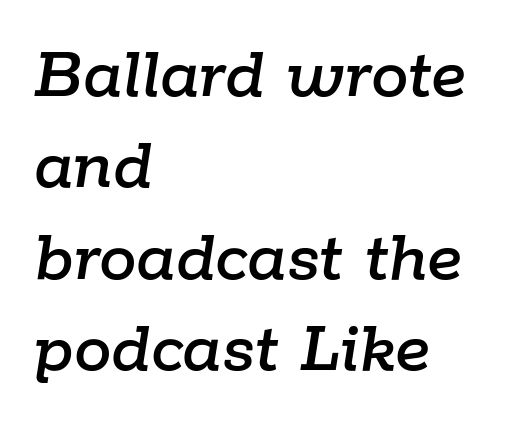
Q: Is the text italic (slanted)? A: Yes, it leans right by about 9 degrees.
Q: Is the text underlined? A: No.
Q: How is the paragraph aligned? A: Left-aligned.
Q: Is the spacing between letters normal or unusually wide? A: Normal.
Q: Width (condensed, normal, or wide)? A: Normal.
Q: Stroke contrast? A: Low.
Q: x-height? A: Medium.
Q: Monospaced? A: No.
